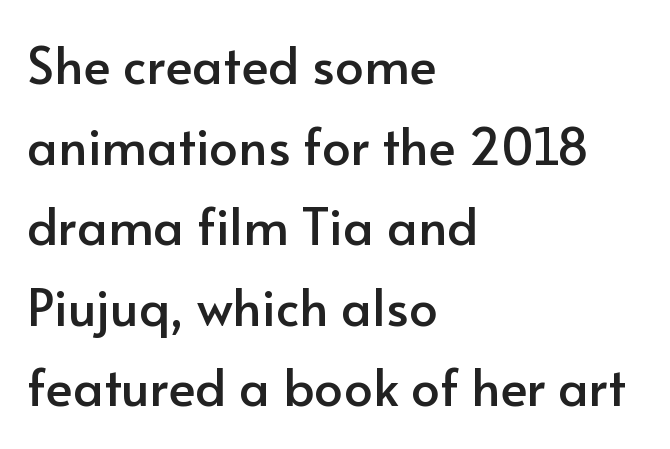
The image shows 51 px sans-serif type, upright; set left-aligned, normal line spacing (1.58x), normal letter spacing, not underlined; low stroke contrast and a small x-height.
